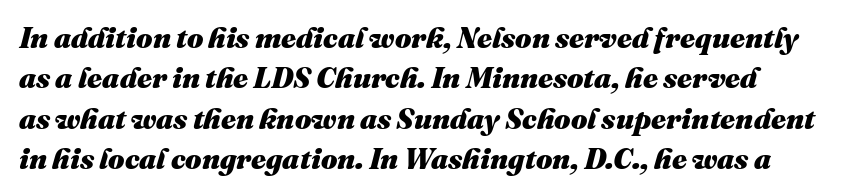
Q: Is the text bold? A: Yes.
Q: Is the text italic (slanted)? A: Yes, it leans right by about 16 degrees.
Q: Is the text underlined? A: No.
Q: Is the spacing between letters normal or unusually wide? A: Normal.
Q: Is the spacing between lines tight, normal or loose? A: Normal.
Q: Width (condensed, normal, or wide)? A: Normal.
Q: Stroke contrast? A: Medium.
Q: x-height? A: Medium.
Q: Monospaced? A: No.
